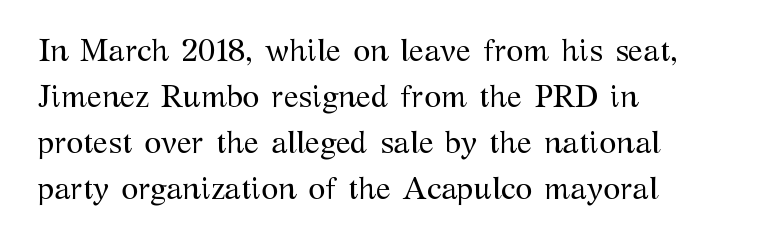
{"serif": "yes", "italic": "no", "bold": "no", "weight": "regular", "width": "normal", "stroke_contrast": "medium", "x_height": "medium", "monospaced": "no", "underline": "no", "align": "left", "line_spacing": "normal", "line_spacing_ratio": 1.48, "letter_spacing": "normal", "letter_spacing_em": 0.0, "glyph_px": 31}
